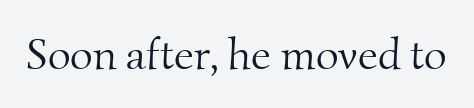
The gap between lines stays unmarked. The characters are drawn with everyday or finer stroke widths. The designer went with a serif here, giving each stem small feet. Looks like regular typesetting: each glyph gets only the width it needs. Does extra space separate the letters? No, they use regular spacing.
